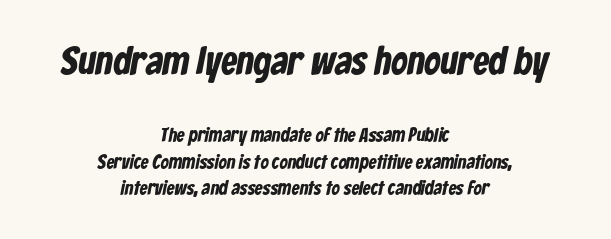
Is the type bold? Yes — the strokes are clearly thick and heavy. The letters carry no serifs — their stems end cleanly without finishing strokes. Look at the tracking — it's just the regular setting, nothing added. The passage shown stacks its lines at a standard gap. Each line is balanced around a shared central axis. The earlier block is typeset at a bigger size than the later block.
